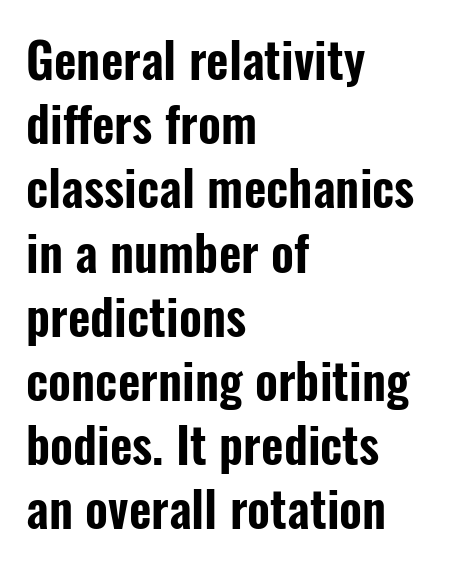
Q: Is the text italic (slanted)? A: No, it is upright.
Q: Is the typeface a serif or a sans-serif typeface? A: Sans-serif.
Q: Is the text underlined? A: No.
Q: How is the paragraph aligned? A: Left-aligned.
Q: Is the spacing between letters normal or unusually wide? A: Normal.
Q: Is the spacing between lines tight, normal or loose? A: Normal.
Q: Width (condensed, normal, or wide)? A: Condensed.
Q: Stroke contrast? A: Low.
Q: x-height? A: Medium.
Q: Monospaced? A: No.
